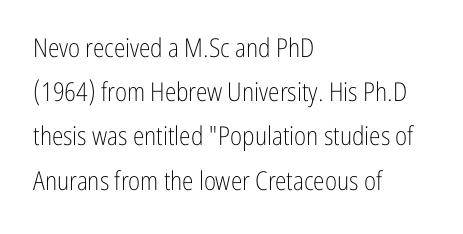
Q: Is the text bold? A: No.
Q: Is the text italic (slanted)? A: No, it is upright.
Q: Is the text underlined? A: No.
Q: How is the paragraph aligned? A: Left-aligned.
Q: Is the spacing between letters normal or unusually wide? A: Normal.
Q: Is the spacing between lines tight, normal or loose? A: Normal.
